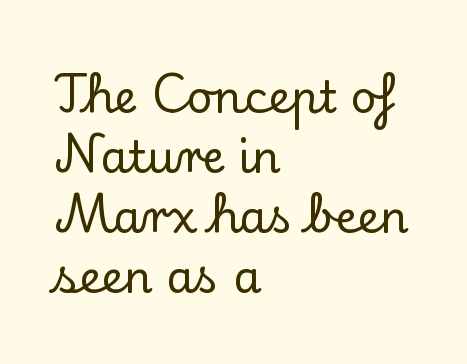
Default kerning and tracking; the words read as compact shapes. To sum up the face: it has serifs. A student would call this left alignment; a typographer would say flush left, rag right. The lettering stays uniformly vertical, giving the passage a roman look. Plain, unruled lines of type.
